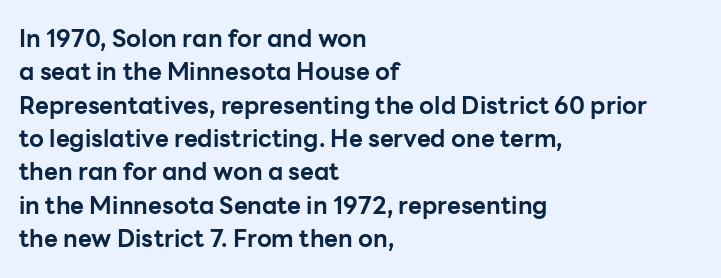
The image shows 24 px bold type, upright; set left-aligned, normal line spacing (1.39x), normal letter spacing, not underlined.
